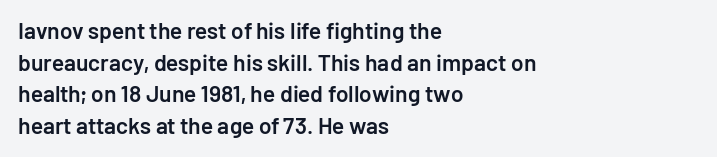
Q: Is the text bold? A: Semi-bold.
Q: Is the text italic (slanted)? A: No, it is upright.
Q: Is the text underlined? A: No.
Q: How is the paragraph aligned? A: Left-aligned.
Q: Is the spacing between letters normal or unusually wide? A: Normal.
Q: Is the spacing between lines tight, normal or loose? A: Normal.
